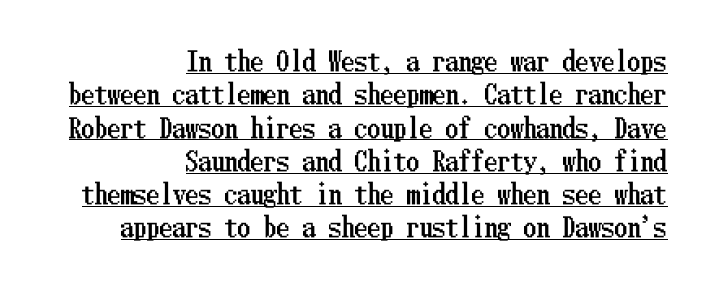
Q: Is the text italic (slanted)? A: No, it is upright.
Q: Is the text underlined? A: Yes.
Q: How is the paragraph aligned? A: Right-aligned.
Q: Is the spacing between letters normal or unusually wide? A: Normal.
Q: Is the spacing between lines tight, normal or loose? A: Normal.
